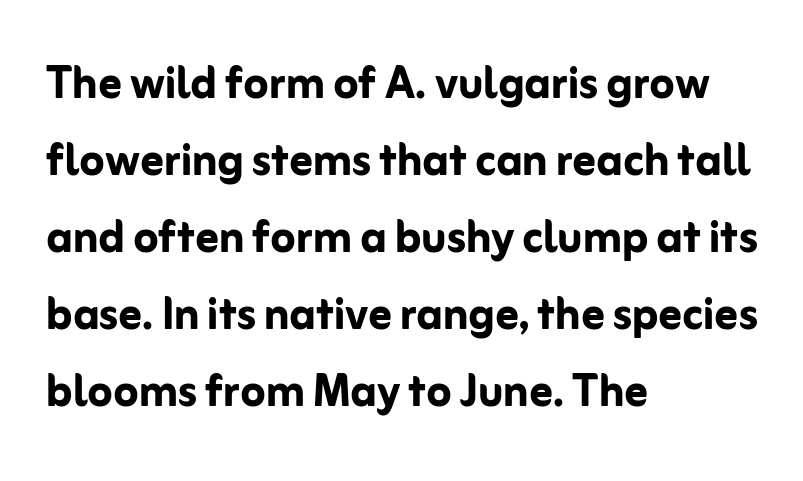
Q: Is the text bold? A: Yes.
Q: Is the text italic (slanted)? A: No, it is upright.
Q: Is the typeface a serif or a sans-serif typeface? A: Sans-serif.
Q: Is the text underlined? A: No.
Q: How is the paragraph aligned? A: Left-aligned.
Q: Is the spacing between letters normal or unusually wide? A: Normal.
Q: Is the spacing between lines tight, normal or loose? A: Normal.
Q: Width (condensed, normal, or wide)? A: Normal.
Q: Stroke contrast? A: Low.
Q: x-height? A: Medium.
Q: Monospaced? A: No.
